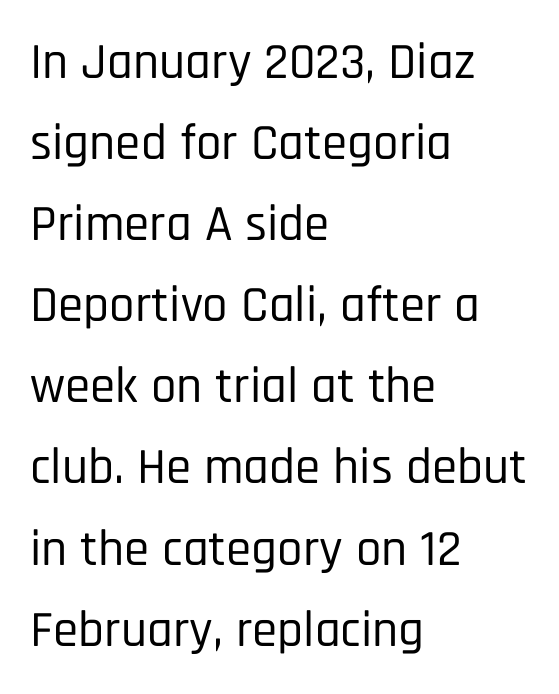
Q: Is the text italic (slanted)? A: No, it is upright.
Q: Is the typeface a serif or a sans-serif typeface? A: Sans-serif.
Q: Is the text underlined? A: No.
Q: How is the paragraph aligned? A: Left-aligned.
Q: Is the spacing between letters normal or unusually wide? A: Normal.
Q: Is the spacing between lines tight, normal or loose? A: Normal.
Q: Width (condensed, normal, or wide)? A: Condensed.
Q: Stroke contrast? A: Low.
Q: x-height? A: Large.
Q: Monospaced? A: No.
